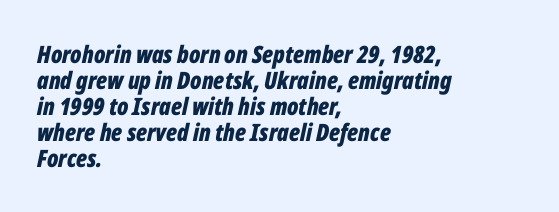
The image shows 24 px bold type, italic (leaning right); set left-aligned, tight line spacing (1.08x), normal letter spacing, not underlined.
